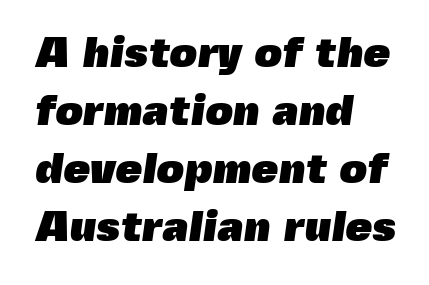
The image shows 43 px heavy sans-serif type; set left-aligned, normal line spacing (1.35x), normal letter spacing, not underlined; a medium x-height.
